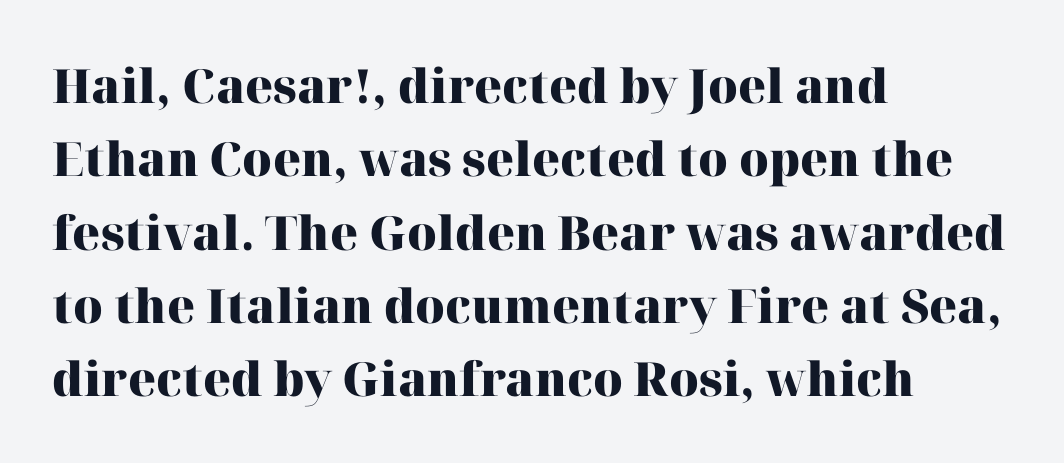
Q: Is the text bold? A: Yes.
Q: Is the text italic (slanted)? A: No, it is upright.
Q: Is the typeface a serif or a sans-serif typeface? A: Serif.
Q: Is the text underlined? A: No.
Q: How is the paragraph aligned? A: Left-aligned.
Q: Is the spacing between letters normal or unusually wide? A: Normal.
Q: Is the spacing between lines tight, normal or loose? A: Normal.
Q: Width (condensed, normal, or wide)? A: Normal.
Q: Stroke contrast? A: High.
Q: x-height? A: Medium.
Q: Monospaced? A: No.
